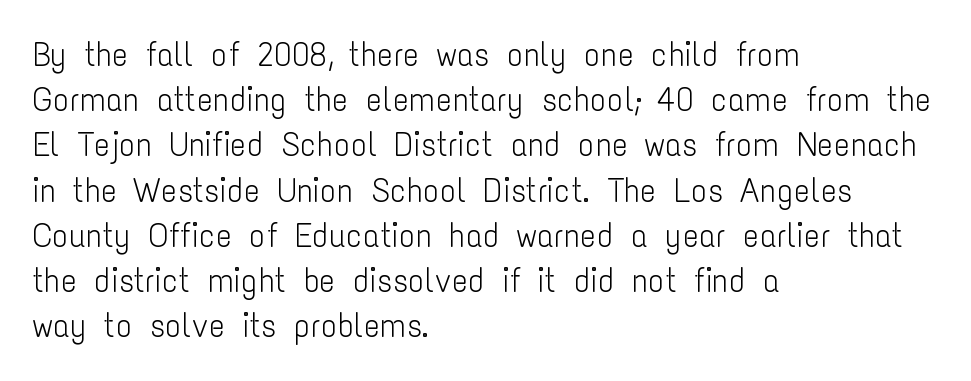
Q: Is the text bold? A: No.
Q: Is the text italic (slanted)? A: No, it is upright.
Q: Is the typeface a serif or a sans-serif typeface? A: Sans-serif.
Q: Is the text underlined? A: No.
Q: How is the paragraph aligned? A: Left-aligned.
Q: Is the spacing between letters normal or unusually wide? A: Normal.
Q: Is the spacing between lines tight, normal or loose? A: Normal.
Q: Width (condensed, normal, or wide)? A: Condensed.
Q: Stroke contrast? A: Low.
Q: x-height? A: Medium.
Q: Monospaced? A: No.
